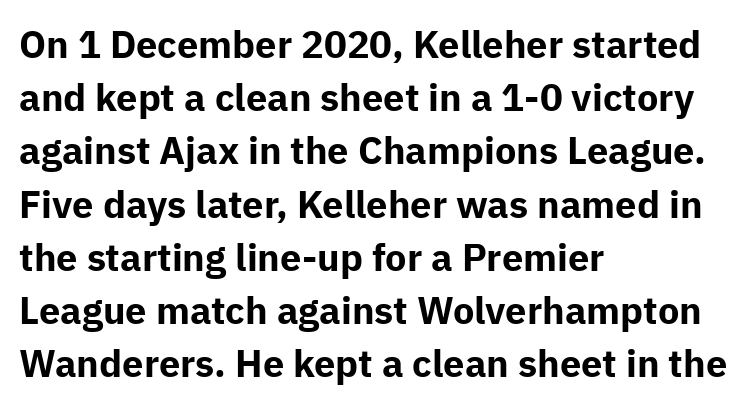
Look at the stroke-to-counter ratio: heavy, a bold. You can tell from the bare stems that sans-serif type was used. Horizontal bands of white between lines are of average thickness. You could call the tracking neutral — neither tight nor loose.
